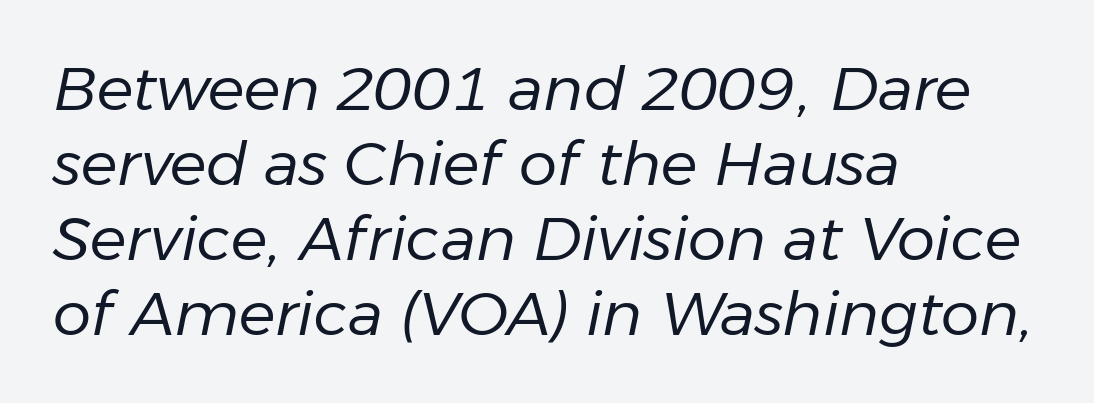
{"italic": "yes", "lean": "right", "slant_degrees": 11, "bold": "no", "weight": "regular", "width": "normal", "stroke_contrast": "low", "x_height": "medium", "monospaced": "no", "underline": "no", "align": "left", "line_spacing_ratio": 1.23, "letter_spacing": "normal", "letter_spacing_em": 0.0, "glyph_px": 61}
